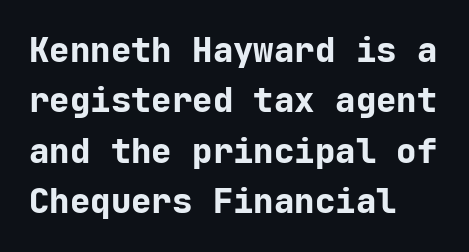
A classic flush-left, rag-right setting is used for this passage. Unmarked baselines from the first word to the last. Default kerning and tracking; the words read as compact shapes. Summary of vertical rhythm: regular, with standard interline spacing. When letters stand straight like this, we call the style roman or upright.
